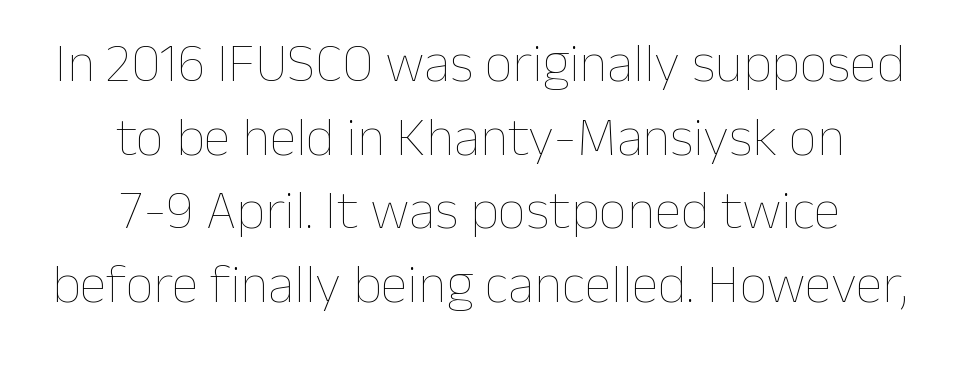
{"italic": "no", "bold": "no", "weight": "thin", "width": "normal", "stroke_contrast": "low", "x_height": "medium", "monospaced": "no", "underline": "no", "align": "center", "line_spacing": "normal", "line_spacing_ratio": 1.34, "letter_spacing": "normal", "letter_spacing_em": 0.0, "glyph_px": 55}
